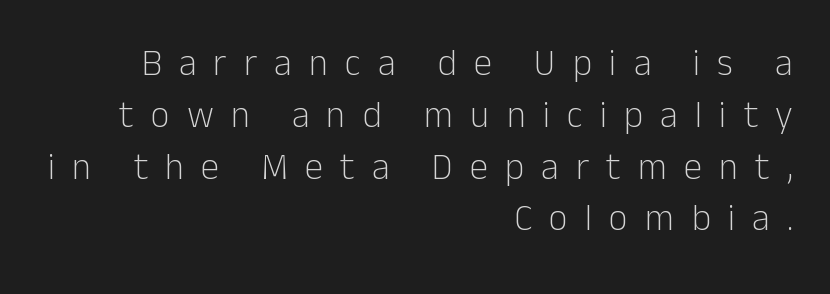
Someone cranked the tracking dial way up on this one. A bare baseline throughout the passage. The leading is moderate, giving the passage an even texture. Look at the bottom of the vertical strokes: they stop flat, with no serifs. Each stroke keeps to a modest, everyday thickness or less. Varying glyph widths throughout — classic text-font behaviour.
